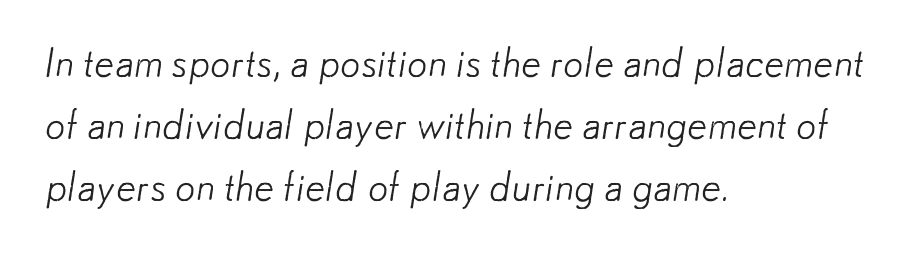
{"serif": "no", "bold": "no", "weight": "light", "width": "normal", "stroke_contrast": "low", "x_height": "small", "monospaced": "no", "underline": "no", "align": "left", "line_spacing": "normal", "line_spacing_ratio": 1.55, "letter_spacing": "normal", "letter_spacing_em": 0.0, "glyph_px": 40}
